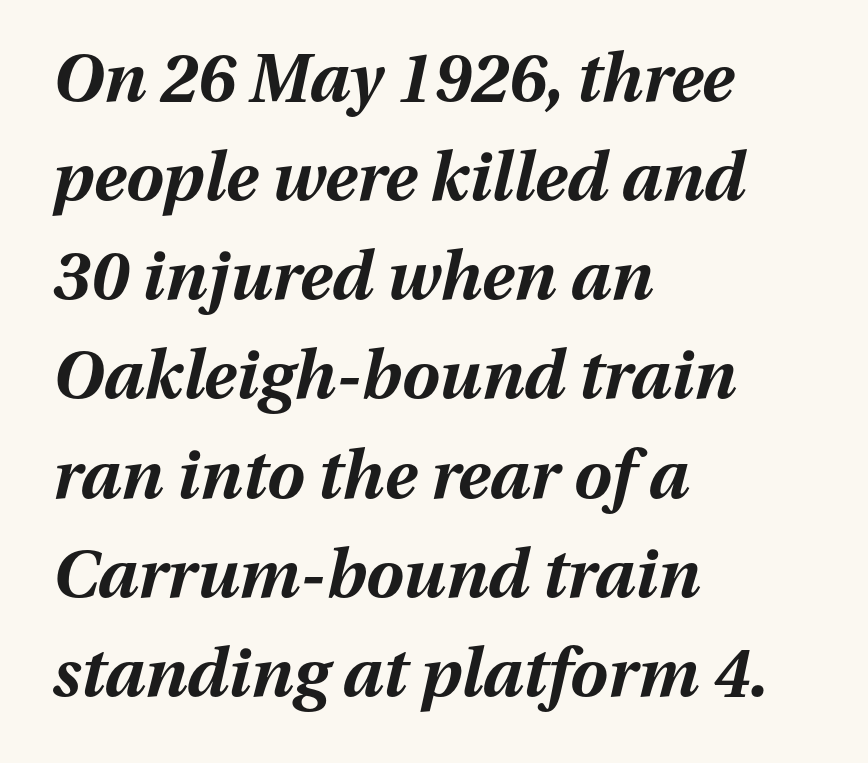
{"italic": "yes", "lean": "right", "slant_degrees": 13, "bold": "yes", "weight": "bold", "width": "normal", "stroke_contrast": "medium", "x_height": "medium", "monospaced": "no", "underline": "no", "align": "left", "line_spacing": "normal", "line_spacing_ratio": 1.48, "letter_spacing": "normal", "letter_spacing_em": 0.0, "glyph_px": 67}
